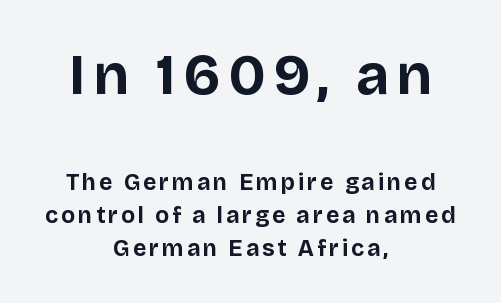
The image shows 57 px bold sans-serif type, upright; set centered, normal line spacing (1.44x), not underlined; the first (top) block is 2.48x larger; low stroke contrast and a large x-height.
